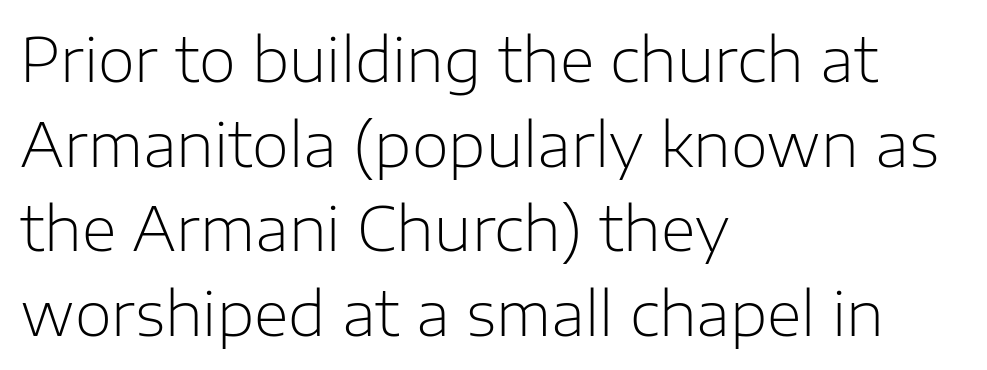
The block of text has a typical density, with ordinary space between rows. Between one letter and the next there's only the usual sliver of space. Serif or sans? Sans — the stroke terminals are bare. The zone under the glyphs is completely vacant.
